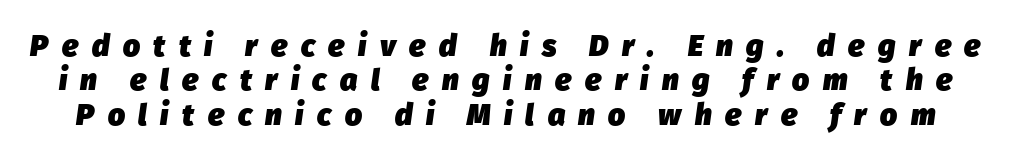
Does the leading feel generous? Not at all — it's pinched. Has an underline been added? It has not. Every character sits at an angle, as italics do. These words are printed bold, with thick strokes throughout. The horizontal fit of the characters is loose and conspicuously gappy.
